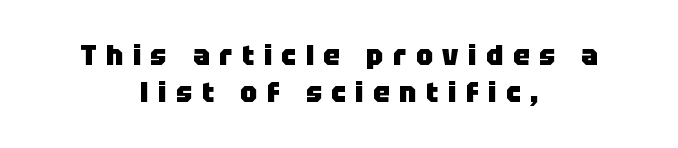
{"serif": "no", "italic": "no", "bold": "yes", "weight": "heavy", "width": "normal", "stroke_contrast": "low", "x_height": "large", "monospaced": "no", "underline": "no", "align": "center", "line_spacing": "normal", "line_spacing_ratio": 1.32, "letter_spacing": "wide", "letter_spacing_em": 0.34, "glyph_px": 28}
